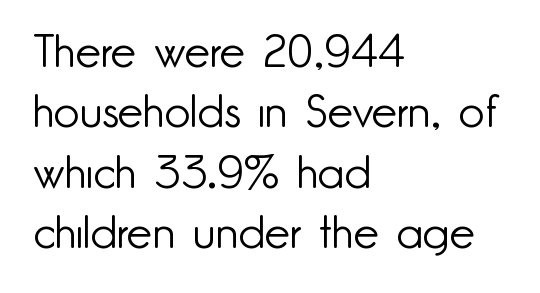
{"serif": "no", "italic": "no", "bold": "no", "weight": "light", "width": "normal", "stroke_contrast": "low", "x_height": "small", "monospaced": "no", "underline": "no", "align": "left", "line_spacing": "normal", "line_spacing_ratio": 1.34, "letter_spacing": "normal", "letter_spacing_em": 0.0, "glyph_px": 45}
